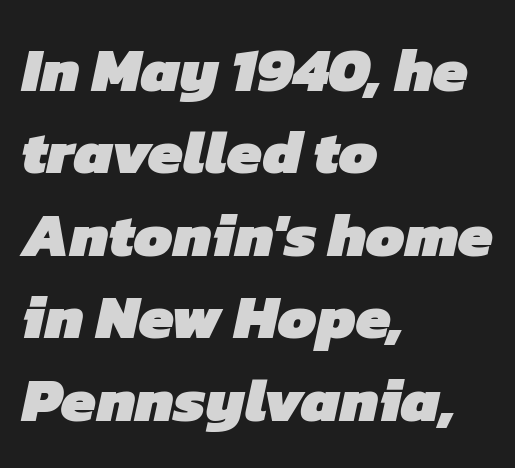
{"serif": "no", "bold": "yes", "weight": "heavy", "width": "normal", "stroke_contrast": "low", "x_height": "medium", "monospaced": "no", "underline": "no", "align": "left", "line_spacing": "normal", "line_spacing_ratio": 1.33, "letter_spacing": "normal", "letter_spacing_em": 0.0, "glyph_px": 62}
